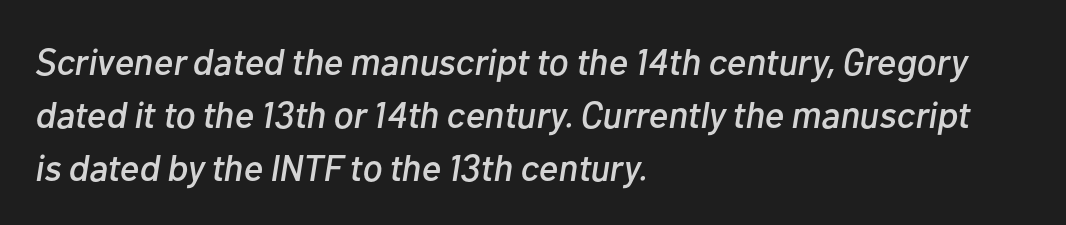
The rendering uses a moderate line-height, typical for paragraphs. The glyphs are unaccompanied by any horizontal stroke below them. There is no visible air inserted between adjacent glyphs. This sample has the flowing, uneven cadence of proportional lettering. A student would call this left alignment; a typographer would say flush left, rag right.
